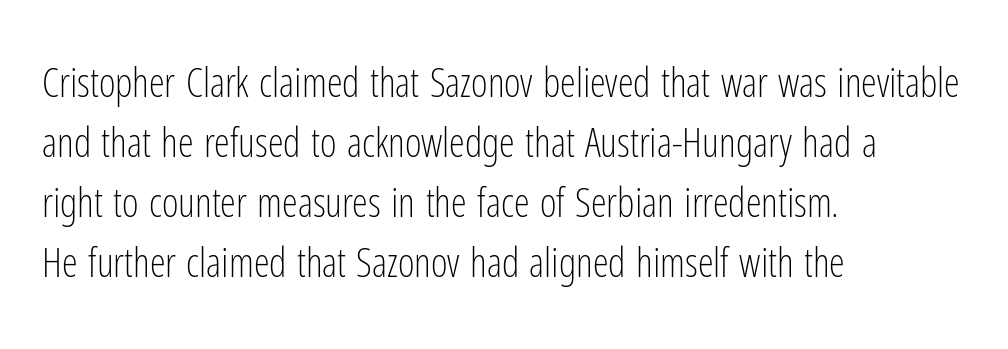
{"serif": "no", "italic": "no", "bold": "no", "weight": "light", "width": "condensed", "stroke_contrast": "low", "x_height": "medium", "monospaced": "no", "underline": "no", "align": "left", "line_spacing": "normal", "line_spacing_ratio": 1.5, "letter_spacing": "normal", "letter_spacing_em": 0.0, "glyph_px": 40}
